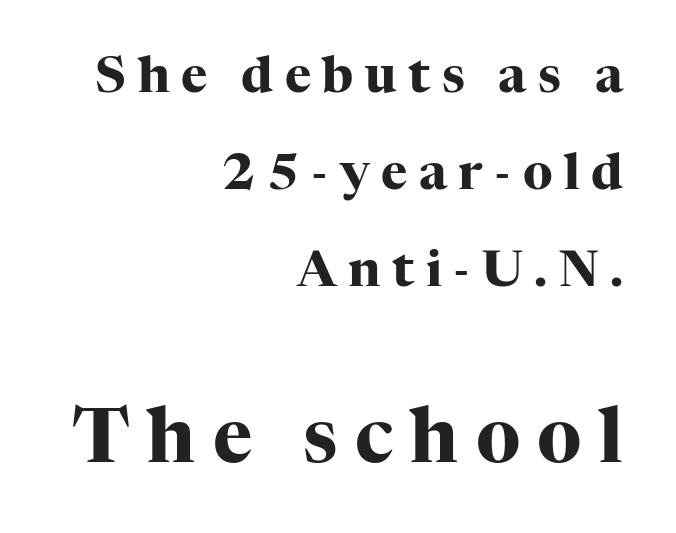
{"serif": "yes", "italic": "no", "bold": "yes", "weight": "heavy", "width": "normal", "stroke_contrast": "high", "x_height": "medium", "monospaced": "no", "underline": "no", "align": "right", "line_spacing": "loose", "line_spacing_ratio": 1.94, "letter_spacing": "wide", "letter_spacing_em": 0.23, "larger_block": "second", "size_ratio": 1.5, "glyph_px": 75}
